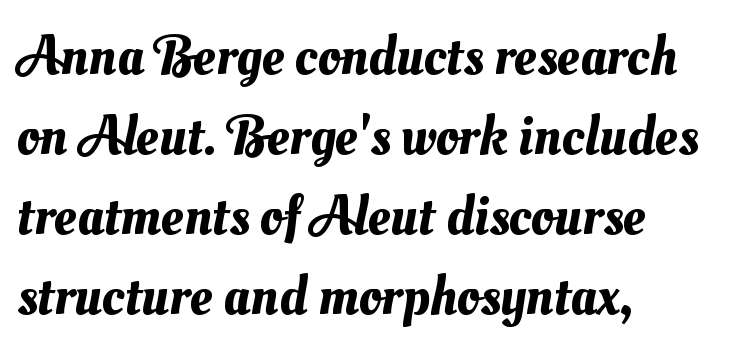
Q: Is the text underlined? A: No.
Q: How is the paragraph aligned? A: Left-aligned.
Q: Is the spacing between letters normal or unusually wide? A: Normal.
Q: Is the spacing between lines tight, normal or loose? A: Normal.
Q: Width (condensed, normal, or wide)? A: Normal.
Q: Stroke contrast? A: Medium.
Q: x-height? A: Small.
Q: Monospaced? A: No.
